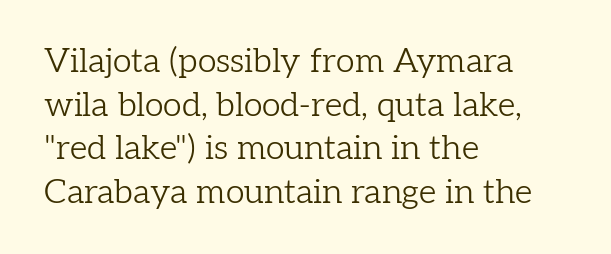
The image shows 34 px light serif type, upright; set left-aligned, normal line spacing (1.28x), normal letter spacing, not underlined; low stroke contrast and a medium x-height.
